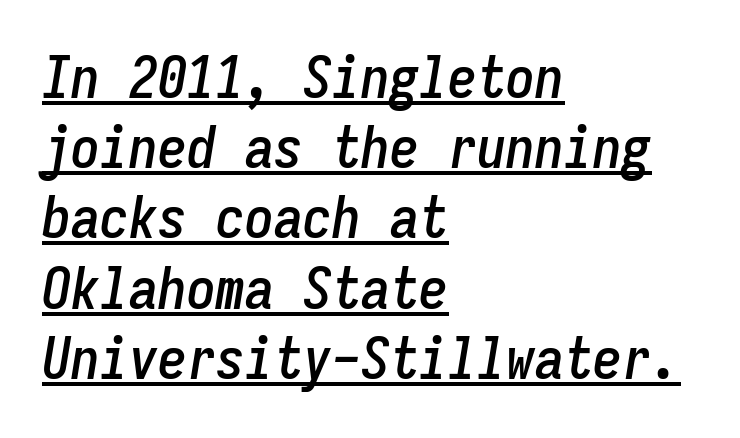
The image shows 58 px condensed type, italic (leaning right), monospaced; set left-aligned, line spacing 1.21x, normal letter spacing, underlined; low stroke contrast and a medium x-height.
